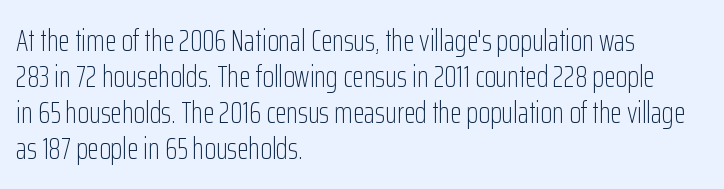
{"serif": "no", "italic": "no", "bold": "no", "weight": "light", "width": "condensed", "stroke_contrast": "low", "x_height": "medium", "monospaced": "no", "underline": "no", "align": "left", "line_spacing_ratio": 1.2, "letter_spacing": "normal", "letter_spacing_em": 0.0, "glyph_px": 30}
